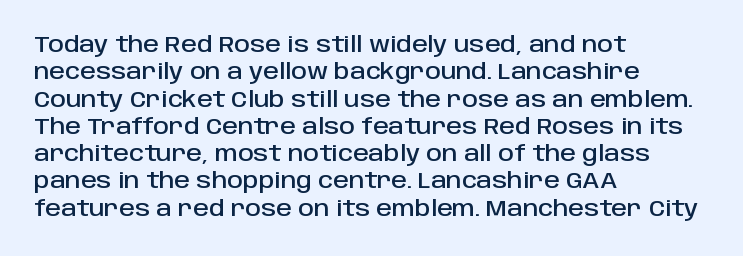
The lines are quadded left. Bare-footed words on every line. Notice how the stems are strictly vertical — no italics here. The gaps between neighbouring characters are ordinary and unremarkable.
